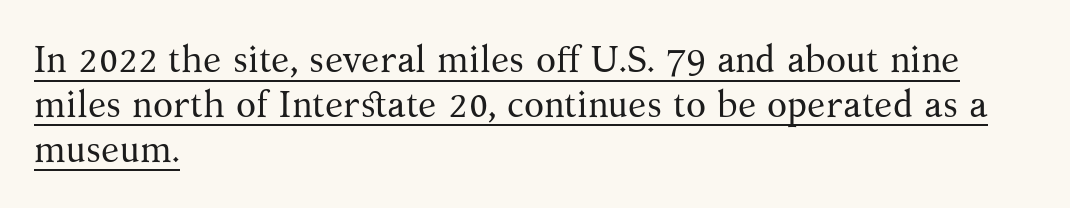
{"serif": "yes", "italic": "no", "bold": "no", "weight": "regular", "width": "normal", "stroke_contrast": "medium", "x_height": "medium", "monospaced": "no", "underline": "yes", "align": "left", "line_spacing_ratio": 1.21, "letter_spacing": "normal", "letter_spacing_em": 0.0, "glyph_px": 37}
